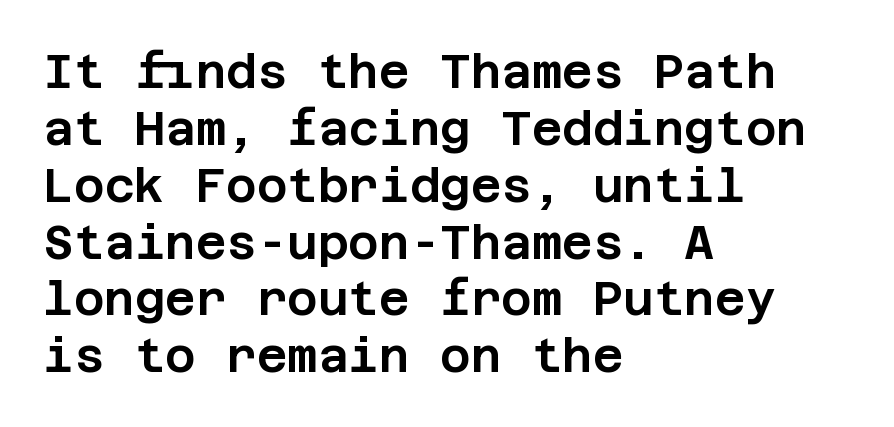
Rendered with straight, roman letterforms. The lines are quadded left. The specimen omits any rule beneath the text block's lines. Nothing unusual about the tracking: characters are spaced as the font intends. Serifs: no, the terminals of the letterforms are clean.
